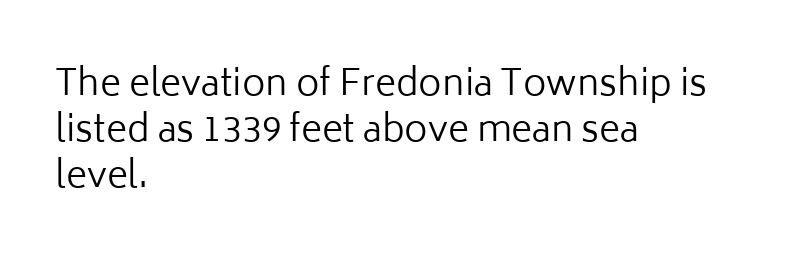
{"serif": "no", "italic": "no", "bold": "no", "weight": "regular", "width": "normal", "stroke_contrast": "low", "x_height": "medium", "monospaced": "no", "underline": "no", "align": "left", "line_spacing": "normal", "line_spacing_ratio": 1.28, "letter_spacing": "normal", "letter_spacing_em": 0.0, "glyph_px": 36}
